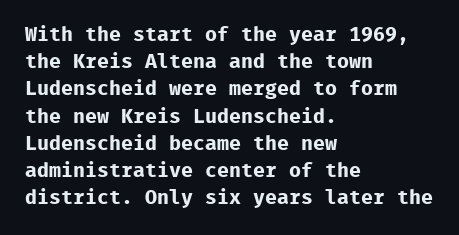
Q: Is the text bold? A: Yes.
Q: Is the text italic (slanted)? A: No, it is upright.
Q: Is the text underlined? A: No.
Q: How is the paragraph aligned? A: Left-aligned.
Q: Is the spacing between letters normal or unusually wide? A: Normal.
Q: Is the spacing between lines tight, normal or loose? A: Normal.
